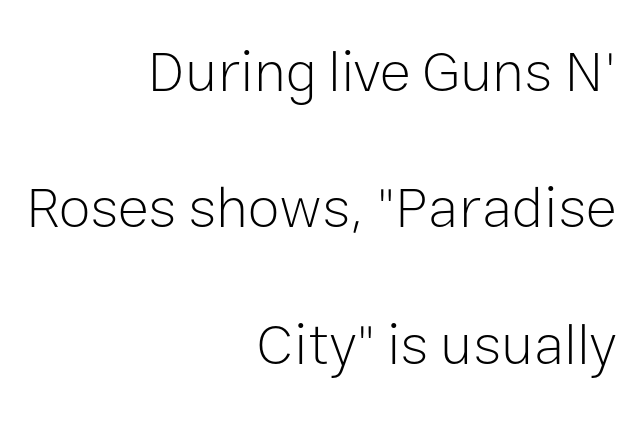
Q: Is the text bold? A: No.
Q: Is the text italic (slanted)? A: No, it is upright.
Q: Is the typeface a serif or a sans-serif typeface? A: Sans-serif.
Q: Is the text underlined? A: No.
Q: How is the paragraph aligned? A: Right-aligned.
Q: Is the spacing between letters normal or unusually wide? A: Normal.
Q: Is the spacing between lines tight, normal or loose? A: Loose.
Q: Width (condensed, normal, or wide)? A: Normal.
Q: Stroke contrast? A: Low.
Q: x-height? A: Medium.
Q: Monospaced? A: No.
